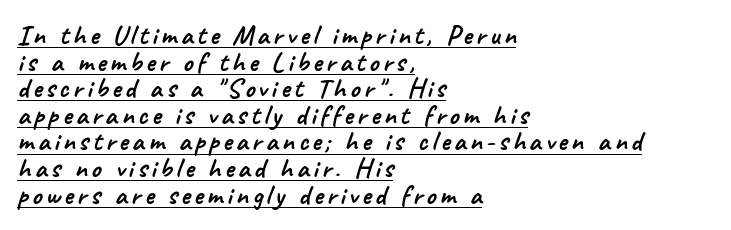
The image shows 28 px sans-serif type; set left-aligned, tight line spacing (0.95x), underlined; low stroke contrast and a small x-height.
